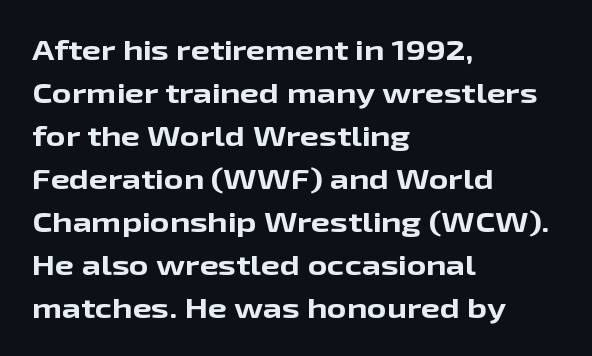
{"italic": "no", "bold": "yes", "underline": "no", "align": "left", "line_spacing": "normal", "line_spacing_ratio": 1.59, "letter_spacing": "normal", "letter_spacing_em": 0.0, "glyph_px": 27}
